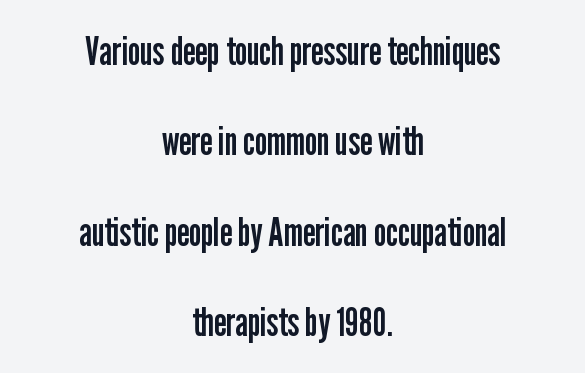
Q: Is the text bold? A: No.
Q: Is the text italic (slanted)? A: No, it is upright.
Q: Is the typeface a serif or a sans-serif typeface? A: Sans-serif.
Q: Is the text underlined? A: No.
Q: How is the paragraph aligned? A: Centered.
Q: Is the spacing between letters normal or unusually wide? A: Normal.
Q: Is the spacing between lines tight, normal or loose? A: Loose.
Q: Width (condensed, normal, or wide)? A: Condensed.
Q: Stroke contrast? A: Low.
Q: x-height? A: Medium.
Q: Monospaced? A: No.
